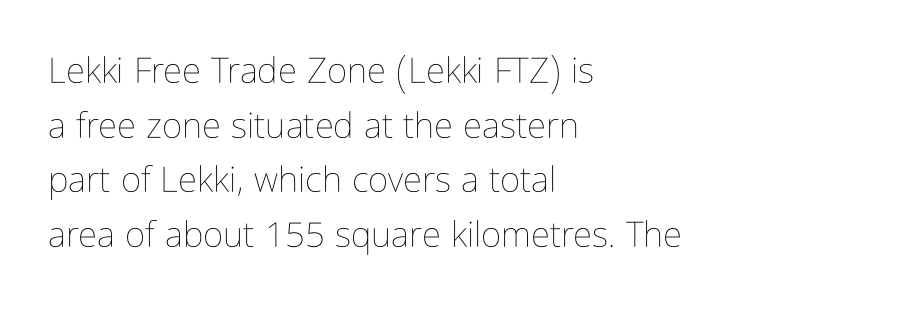
{"italic": "no", "bold": "no", "weight": "thin", "width": "condensed", "stroke_contrast": "low", "x_height": "medium", "monospaced": "no", "underline": "no", "align": "left", "line_spacing": "normal", "line_spacing_ratio": 1.56, "letter_spacing": "normal", "letter_spacing_em": 0.0, "glyph_px": 35}
